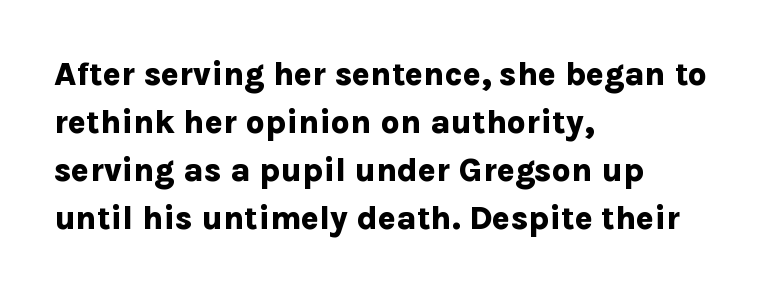
{"serif": "no", "italic": "no", "bold": "yes", "weight": "bold", "width": "normal", "stroke_contrast": "low", "x_height": "medium", "monospaced": "no", "underline": "no", "align": "left", "line_spacing": "normal", "line_spacing_ratio": 1.45, "letter_spacing": "normal", "letter_spacing_em": 0.0, "glyph_px": 33}
